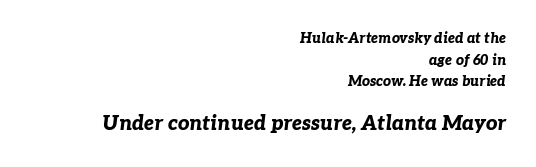
The designer left line spacing at the default. Posture: slanted. Emphasis by weight is at full strength: bold. Short note: letters normally spaced. Beneath every word, the page is bare.
